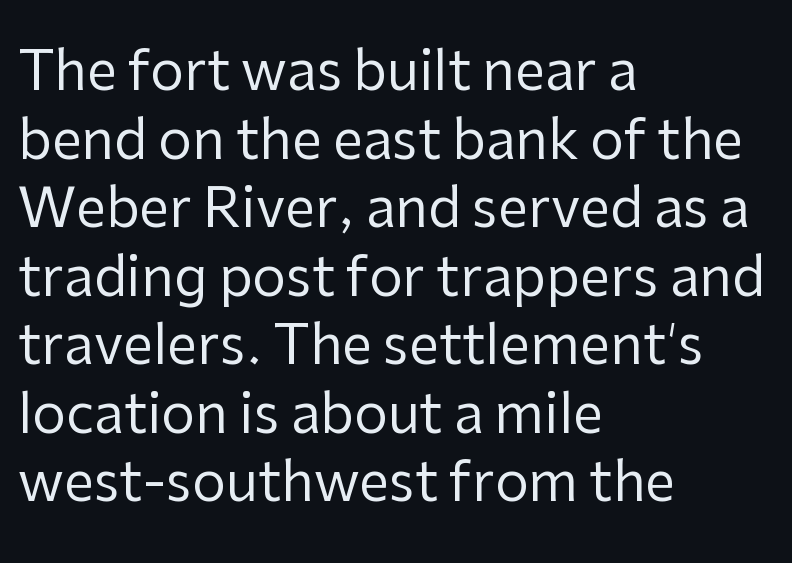
{"serif": "no", "italic": "no", "bold": "no", "weight": "regular", "width": "normal", "stroke_contrast": "low", "x_height": "medium", "monospaced": "no", "underline": "no", "align": "left", "line_spacing": "normal", "line_spacing_ratio": 1.27, "letter_spacing": "normal", "letter_spacing_em": 0.0, "glyph_px": 54}
